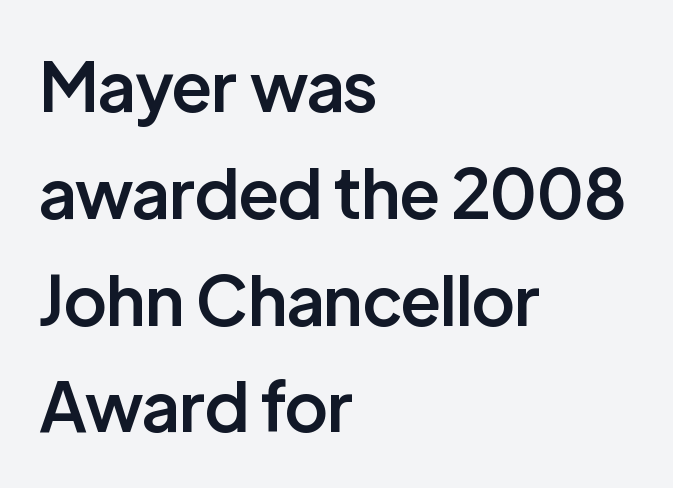
The image shows 68 px semibold sans-serif type, upright; set left-aligned, normal line spacing (1.57x), normal letter spacing, not underlined; low stroke contrast and a medium x-height.
